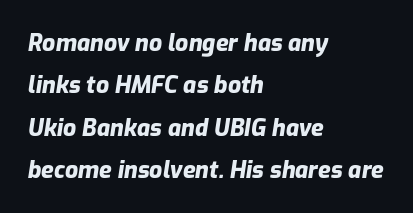
{"italic": "yes", "lean": "right", "slant_degrees": 9, "bold": "yes", "underline": "no", "align": "left", "line_spacing_ratio": 1.84, "letter_spacing": "normal", "letter_spacing_em": 0.0, "glyph_px": 23}
